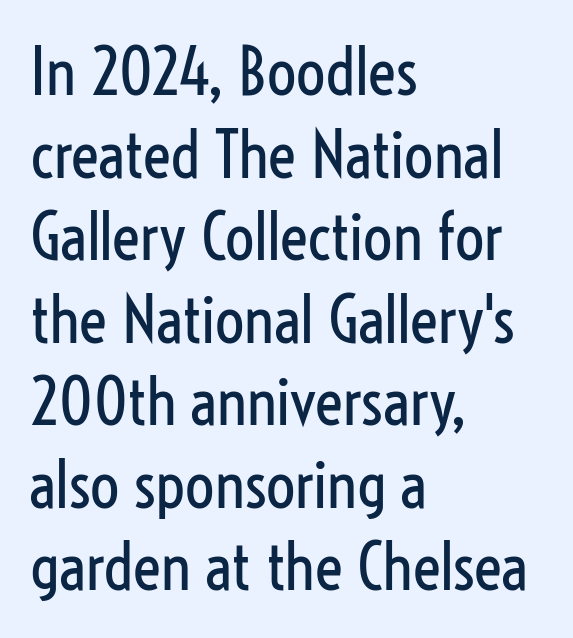
The image shows 65 px regular-weight, condensed sans-serif type, upright; set left-aligned, normal line spacing (1.27x), normal letter spacing, not underlined; low stroke contrast and a medium x-height.
